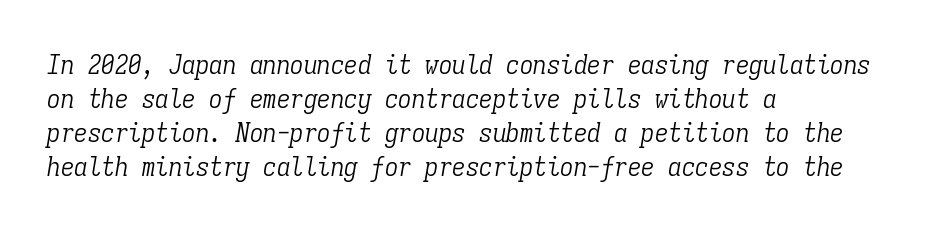
The image shows 27 px text type, italic (leaning right); set left-aligned, normal line spacing (1.26x), normal letter spacing, not underlined.
